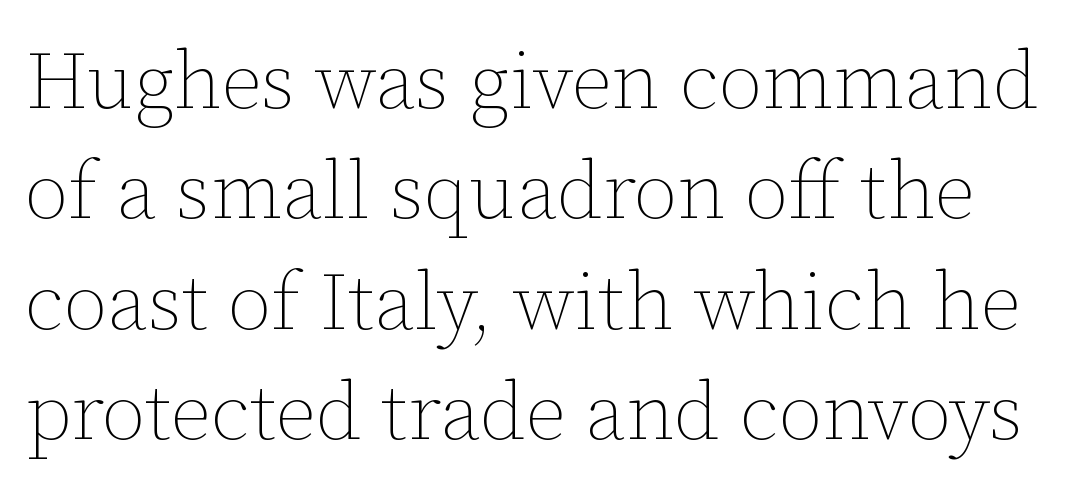
Tall strokes in this sample are plumb rather than angled. You could not count columns in this text — the font is proportionally spaced. Does extra space separate the letters? No, they use regular spacing. The area under the type is left untouched.
